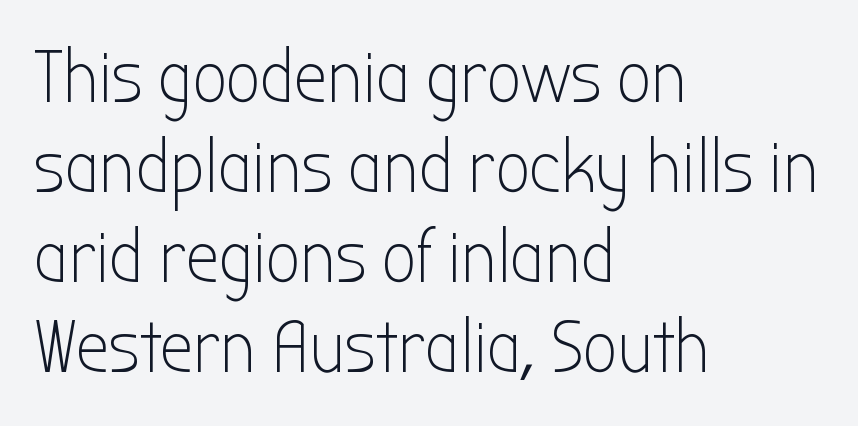
The image shows 75 px light, condensed sans-serif type, upright; set left-aligned, line spacing 1.2x, normal letter spacing, not underlined; low stroke contrast and a medium x-height.
